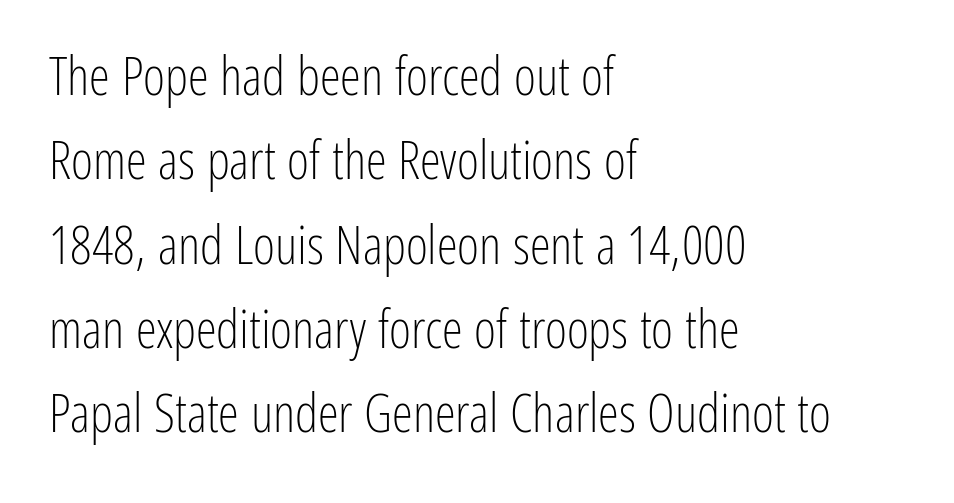
The image shows 53 px light, condensed sans-serif type, upright; set left-aligned, normal line spacing (1.59x), normal letter spacing, not underlined; low stroke contrast and a medium x-height.
